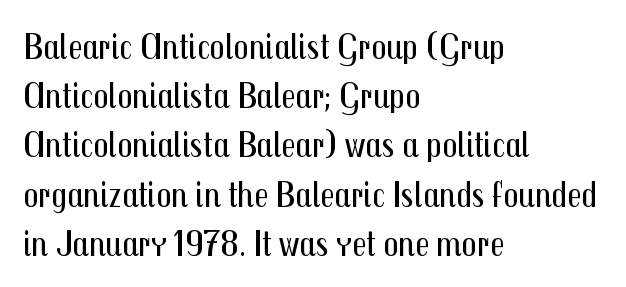
The font is comparable to plain body text, perhaps lighter. This sample has the flowing, uneven cadence of proportional lettering. Plain, unruled lines of type. Tall strokes in this sample are plumb rather than angled.
